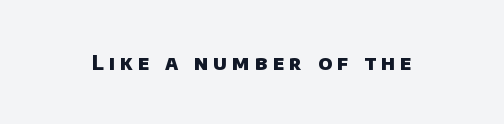
The image shows 20 px bold type; set unusually wide letter spacing (+0.26 em), not underlined.
